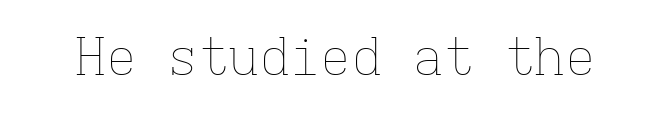
Think of a typewriter: that constant character pitch is what you see here. Quick note: underline off. This sample uses plain, unmodified letter spacing. Is there any slant? The stems are plumb. Weight: not bold — regular or lighter.
